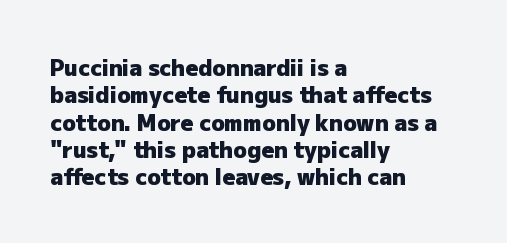
Q: Is the text bold? A: Yes.
Q: Is the text italic (slanted)? A: No, it is upright.
Q: Is the text underlined? A: No.
Q: How is the paragraph aligned? A: Left-aligned.
Q: Is the spacing between letters normal or unusually wide? A: Normal.
